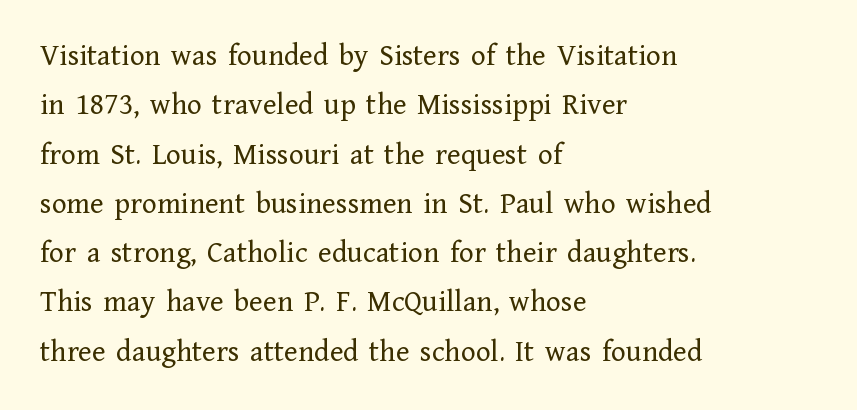
{"serif": "yes", "italic": "no", "bold": "no", "weight": "regular", "width": "normal", "stroke_contrast": "low", "x_height": "medium", "monospaced": "no", "underline": "no", "align": "left", "line_spacing": "normal", "line_spacing_ratio": 1.59, "letter_spacing": "normal", "letter_spacing_em": 0.0, "glyph_px": 31}
